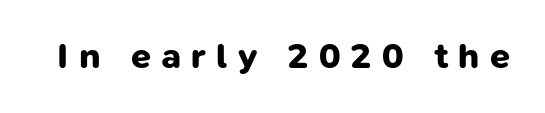
Serifs: no, the terminals of the letterforms are clean. I'd describe the lettering as bold — thick and assertive. Tracking value appears strongly positive — letters spread wide. The passage shown is typed in a proportional face where columns would drift. Letters rest on an invisible, unmarked baseline.
